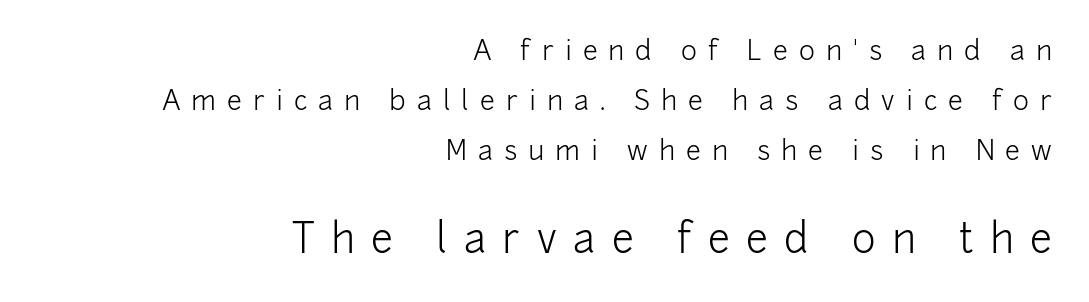
{"serif": "no", "italic": "no", "bold": "no", "weight": "light", "width": "normal", "stroke_contrast": "low", "x_height": "medium", "monospaced": "no", "underline": "no", "align": "right", "line_spacing_ratio": 1.86, "letter_spacing": "wide", "letter_spacing_em": 0.41, "larger_block": "second", "size_ratio": 1.48, "glyph_px": 40}
